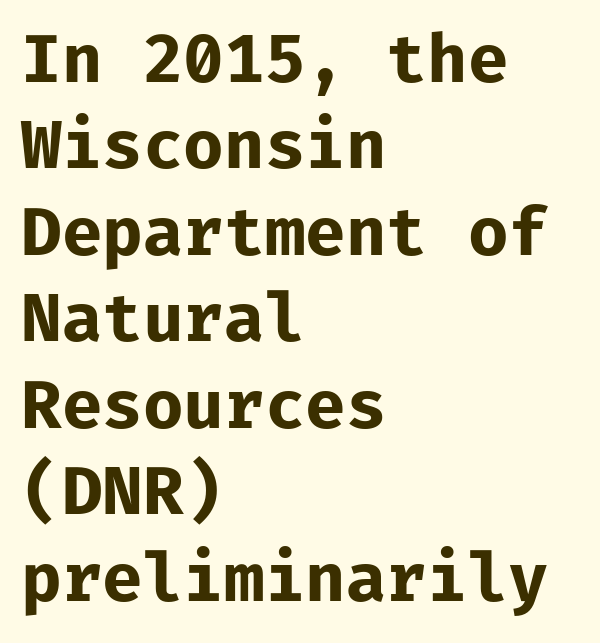
Q: Is the text bold? A: Yes.
Q: Is the text italic (slanted)? A: No, it is upright.
Q: Is the typeface a serif or a sans-serif typeface? A: Sans-serif.
Q: Is the text underlined? A: No.
Q: How is the paragraph aligned? A: Left-aligned.
Q: Is the spacing between letters normal or unusually wide? A: Normal.
Q: Is the spacing between lines tight, normal or loose? A: Normal.
Q: Width (condensed, normal, or wide)? A: Normal.
Q: Stroke contrast? A: Low.
Q: x-height? A: Medium.
Q: Monospaced? A: Yes.
